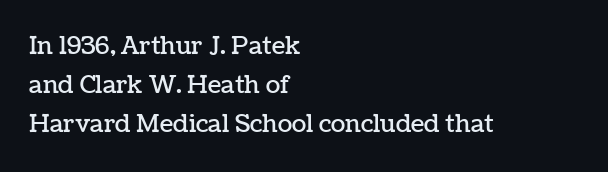
{"italic": "no", "underline": "no", "align": "left", "line_spacing": "normal", "line_spacing_ratio": 1.63, "letter_spacing": "normal", "letter_spacing_em": 0.0, "glyph_px": 24}
